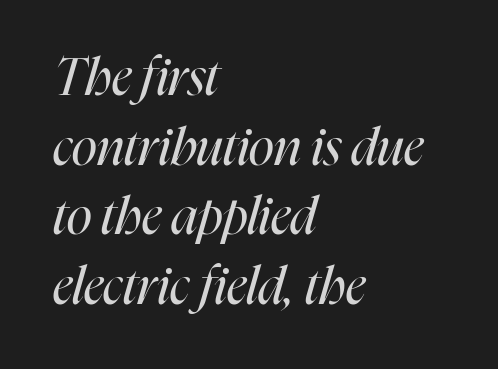
Q: Is the text bold? A: No.
Q: Is the text italic (slanted)? A: Yes, it leans right by about 16 degrees.
Q: Is the text underlined? A: No.
Q: How is the paragraph aligned? A: Left-aligned.
Q: Is the spacing between letters normal or unusually wide? A: Normal.
Q: Is the spacing between lines tight, normal or loose? A: Normal.
Q: Width (condensed, normal, or wide)? A: Condensed.
Q: Stroke contrast? A: High.
Q: x-height? A: Medium.
Q: Monospaced? A: No.
